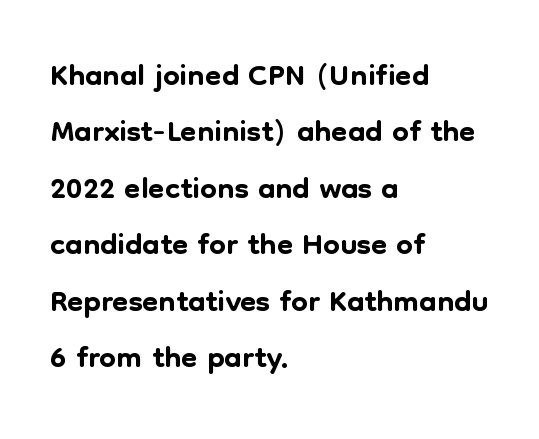
{"serif": "no", "italic": "no", "width": "normal", "stroke_contrast": "low", "x_height": "medium", "monospaced": "no", "underline": "no", "align": "left", "line_spacing_ratio": 1.2, "letter_spacing": "normal", "letter_spacing_em": 0.0, "glyph_px": 47}
